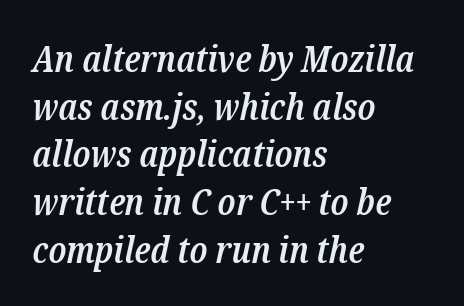
Q: Is the text bold? A: Semi-bold.
Q: Is the text italic (slanted)? A: Yes, it leans right by about 12 degrees.
Q: Is the typeface a serif or a sans-serif typeface? A: Serif.
Q: Is the text underlined? A: No.
Q: How is the paragraph aligned? A: Left-aligned.
Q: Is the spacing between letters normal or unusually wide? A: Normal.
Q: Is the spacing between lines tight, normal or loose? A: Normal.
Q: Width (condensed, normal, or wide)? A: Condensed.
Q: Stroke contrast? A: Low.
Q: x-height? A: Medium.
Q: Monospaced? A: No.
